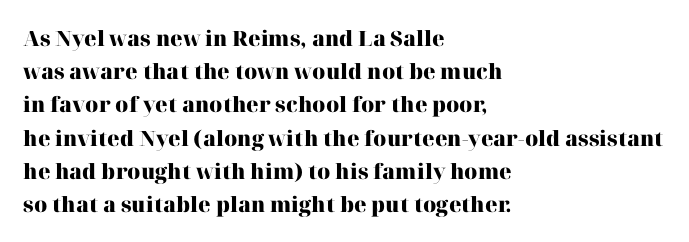
The font is running at its bold setting. Letters rest on an invisible, unmarked baseline. Students, note that the glyphs here touch the page at normal intervals. The rendering anchors every line to the left-hand side.
